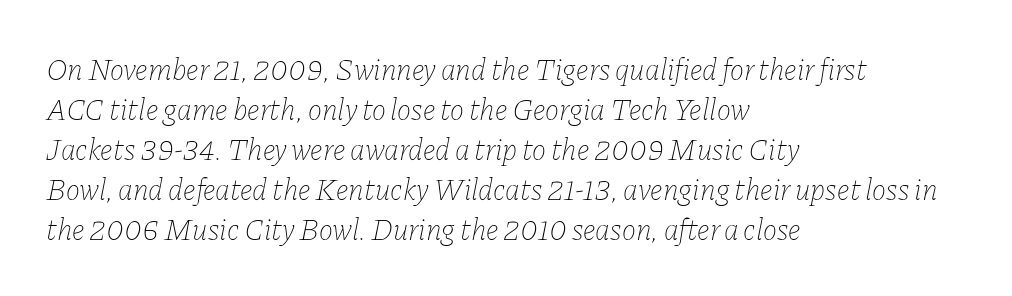
Q: Is the text bold? A: No.
Q: Is the text italic (slanted)? A: Yes, it leans right by about 11 degrees.
Q: Is the text underlined? A: No.
Q: How is the paragraph aligned? A: Left-aligned.
Q: Is the spacing between letters normal or unusually wide? A: Normal.
Q: Is the spacing between lines tight, normal or loose? A: Normal.
Q: Width (condensed, normal, or wide)? A: Normal.
Q: Stroke contrast? A: Low.
Q: x-height? A: Medium.
Q: Monospaced? A: No.
